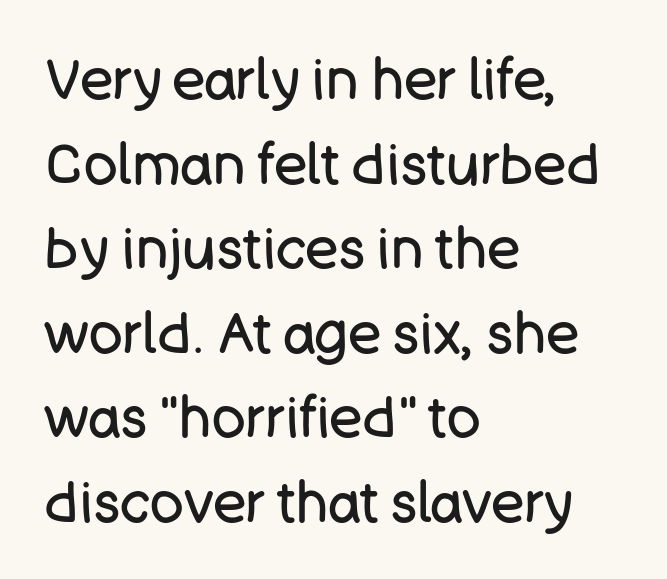
The image shows 56 px regular-weight sans-serif type, upright; set left-aligned, normal line spacing (1.51x), normal letter spacing, not underlined; low stroke contrast and a large x-height.
